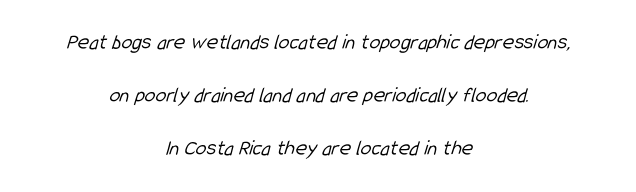
{"bold": "no", "underline": "no", "align": "center", "line_spacing": "loose", "line_spacing_ratio": 2.42, "letter_spacing": "normal", "letter_spacing_em": 0.0, "glyph_px": 22}
